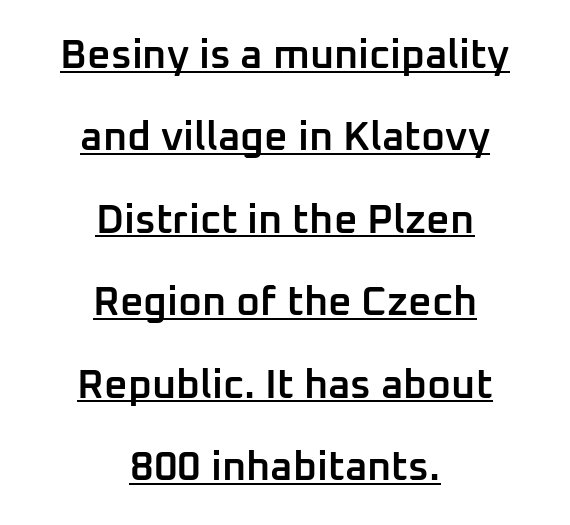
{"serif": "no", "italic": "no", "bold": "semi", "weight": "semibold", "width": "normal", "stroke_contrast": "low", "x_height": "medium", "monospaced": "no", "underline": "yes", "align": "center", "line_spacing": "loose", "line_spacing_ratio": 2.01, "letter_spacing": "normal", "letter_spacing_em": 0.0, "glyph_px": 41}
